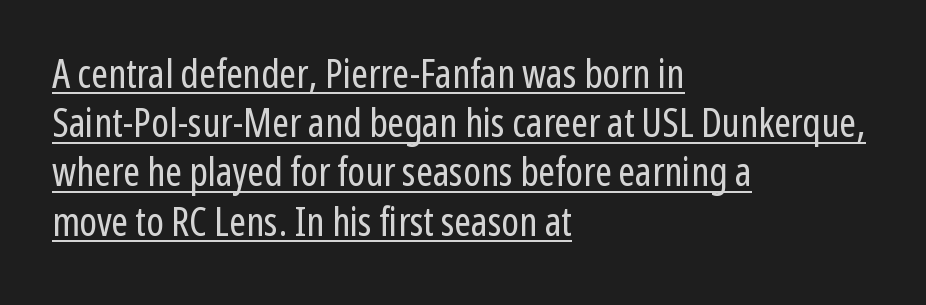
{"serif": "no", "italic": "no", "bold": "no", "weight": "regular", "width": "condensed", "stroke_contrast": "low", "x_height": "medium", "monospaced": "no", "underline": "yes", "align": "left", "line_spacing_ratio": 1.23, "letter_spacing": "normal", "letter_spacing_em": 0.0, "glyph_px": 40}
